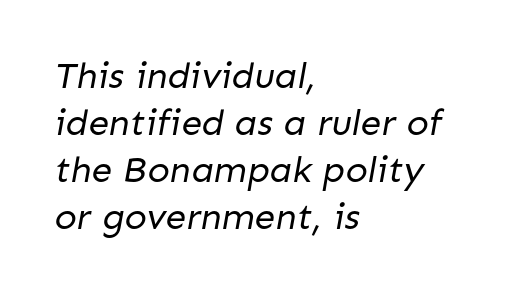
Bold? No — there's no thickening of the strokes. Normally led — the rows are evenly, conventionally spaced. You could call the tracking neutral — neither tight nor loose. The font family rendered here belongs to the sans-serif group. The passage shown is typed in a proportional face where columns would drift.
